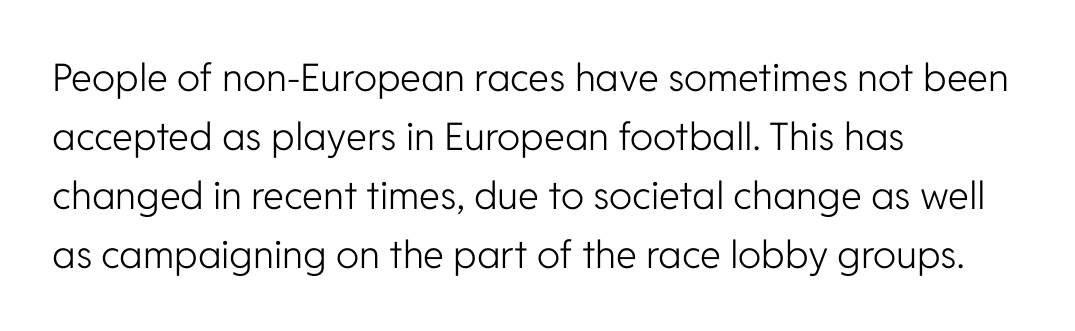
The image shows 38 px light sans-serif type, upright; set left-aligned, normal line spacing (1.55x), normal letter spacing, not underlined; low stroke contrast and a medium x-height.
